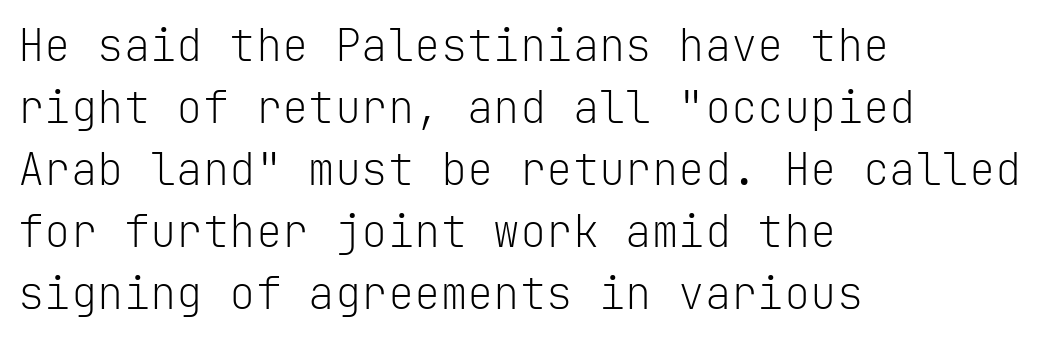
The lettering stays uniformly vertical, giving the passage a roman look. A typesetter would call this leading conventional body-copy spacing. The letters march in equal steps, a hallmark of fixed-pitch type. Any mark beneath the type? The region is blank.
